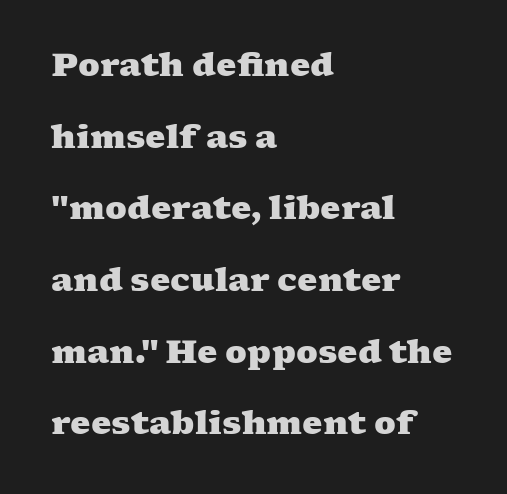
I'd call this a serif setting — the letters wear small feet. Which margin do the lines hug? The left one — the right edge is uneven. The passage shown is typed in a proportional face where columns would drift. The glyphs are unaccompanied by any horizontal stroke below them.
